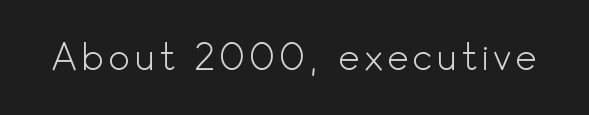
Ascenders rise straight up at ninety degrees. The string is rendered with underlining switched off. A typesetter would label this face a sans. Bold? No — there's no thickening of the strokes. Note the varied advance widths — an 'i' is clearly narrower than an 'm'.
